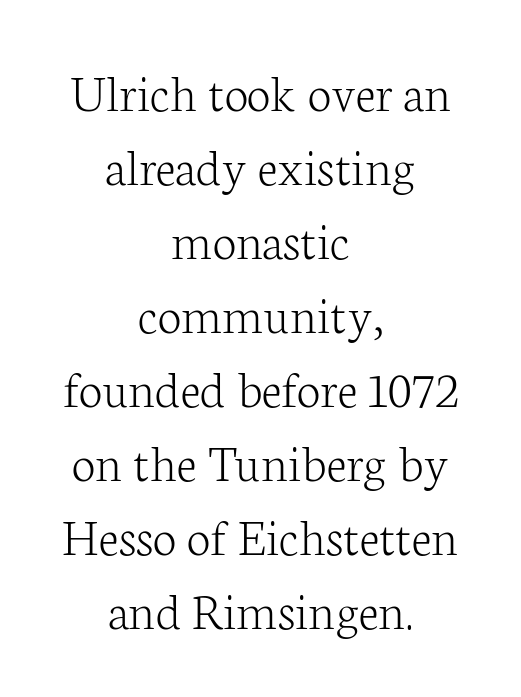
{"serif": "yes", "italic": "no", "bold": "no", "weight": "light", "width": "normal", "stroke_contrast": "low", "x_height": "medium", "monospaced": "no", "underline": "no", "align": "center", "line_spacing": "normal", "line_spacing_ratio": 1.37, "letter_spacing": "normal", "letter_spacing_em": 0.0, "glyph_px": 54}
